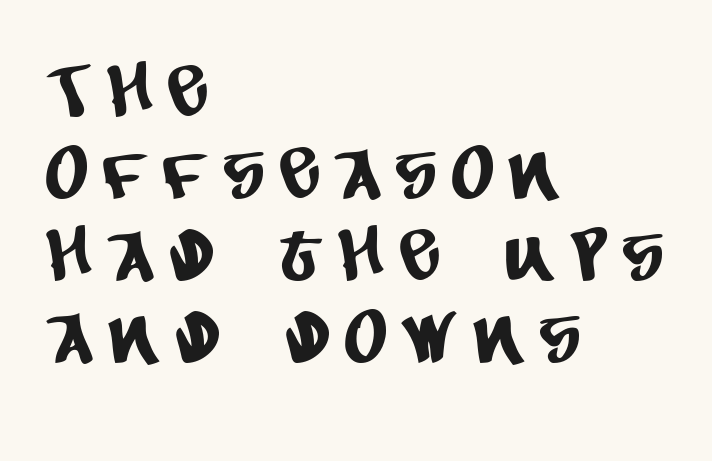
Q: Is the typeface a serif or a sans-serif typeface? A: Sans-serif.
Q: Is the text underlined? A: No.
Q: How is the paragraph aligned? A: Left-aligned.
Q: Is the spacing between letters normal or unusually wide? A: Unusually wide.
Q: Is the spacing between lines tight, normal or loose? A: Tight.
Q: Width (condensed, normal, or wide)? A: Condensed.
Q: Stroke contrast? A: Low.
Q: x-height? A: Large.
Q: Monospaced? A: No.
